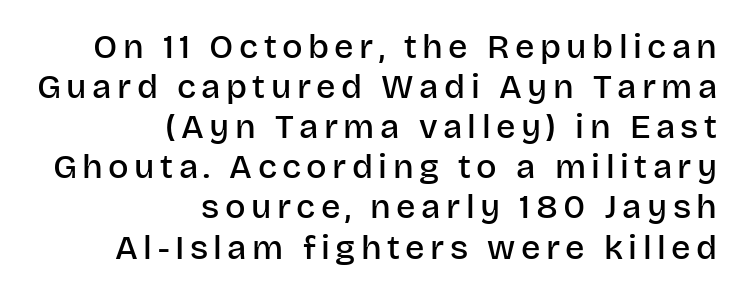
The image shows 34 px semibold sans-serif type, upright; set right-aligned, line spacing 1.18x, not underlined; low stroke contrast and a large x-height.
